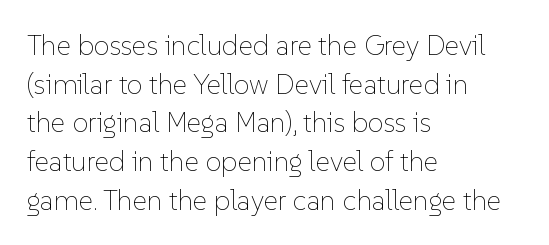
Q: Is the text bold? A: No.
Q: Is the text italic (slanted)? A: No, it is upright.
Q: Is the text underlined? A: No.
Q: How is the paragraph aligned? A: Left-aligned.
Q: Is the spacing between letters normal or unusually wide? A: Normal.
Q: Is the spacing between lines tight, normal or loose? A: Normal.
Q: Width (condensed, normal, or wide)? A: Normal.
Q: Stroke contrast? A: Low.
Q: x-height? A: Medium.
Q: Monospaced? A: No.
